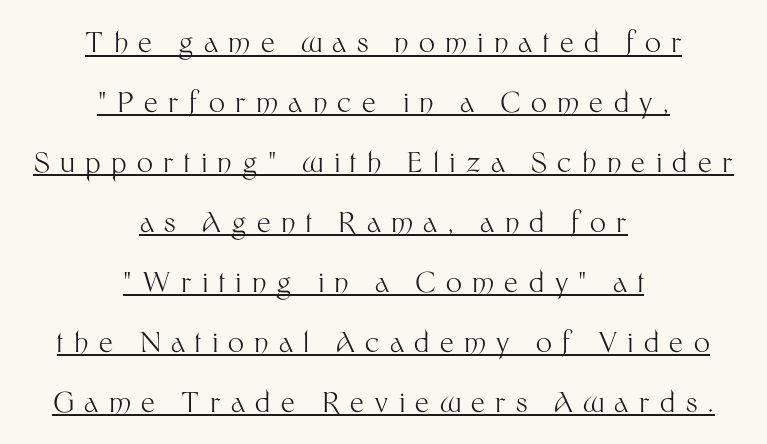
Q: Is the text bold? A: No.
Q: Is the text italic (slanted)? A: No, it is upright.
Q: Is the typeface a serif or a sans-serif typeface? A: Sans-serif.
Q: Is the text underlined? A: Yes.
Q: How is the paragraph aligned? A: Centered.
Q: Is the spacing between letters normal or unusually wide? A: Unusually wide.
Q: Is the spacing between lines tight, normal or loose? A: Loose.
Q: Width (condensed, normal, or wide)? A: Normal.
Q: Stroke contrast? A: Medium.
Q: x-height? A: Medium.
Q: Monospaced? A: No.
